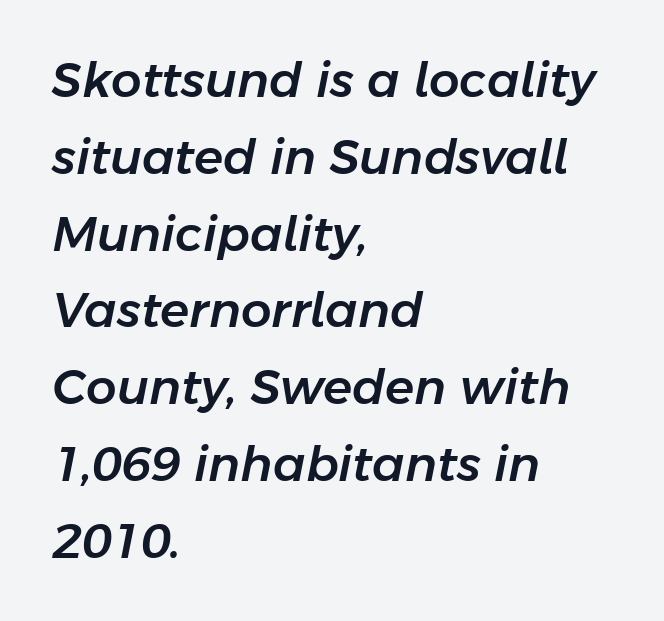
Whoever set this chose a conventional vertical rhythm. Underlining? Definitely not there. How are the letters spaced? Ordinarily, with no added tracking. One-word summary of the alignment: left.
